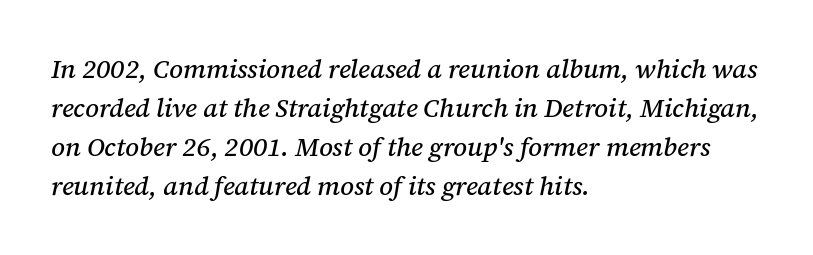
Q: Is the text italic (slanted)? A: Yes, it leans right by about 12 degrees.
Q: Is the text underlined? A: No.
Q: How is the paragraph aligned? A: Left-aligned.
Q: Is the spacing between letters normal or unusually wide? A: Normal.
Q: Is the spacing between lines tight, normal or loose? A: Normal.
